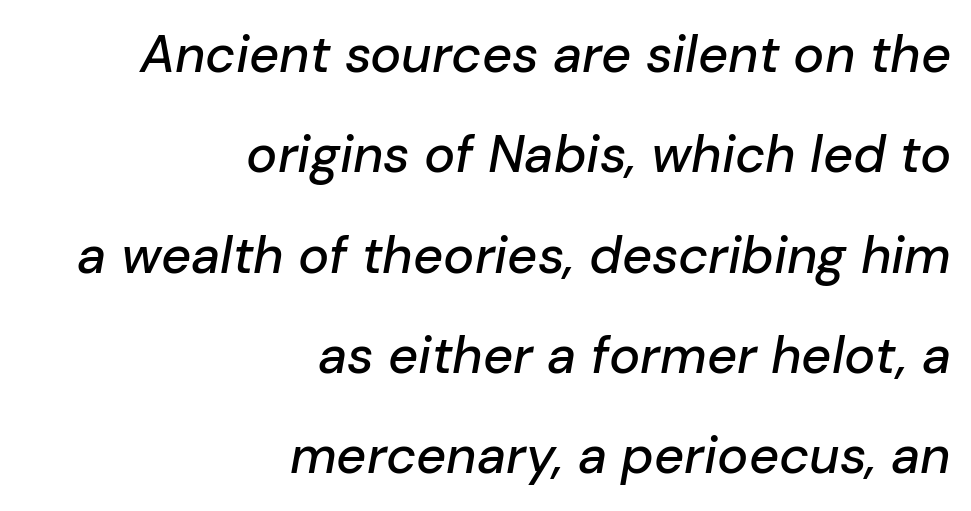
When letters slant like this, we call the style italic. Is there much room between lines? Yes — plenty of vertical air separates them. Between one letter and the next there's only the usual sliver of space. Does the copy run flush right? Yes — the right margin is perfectly even.
